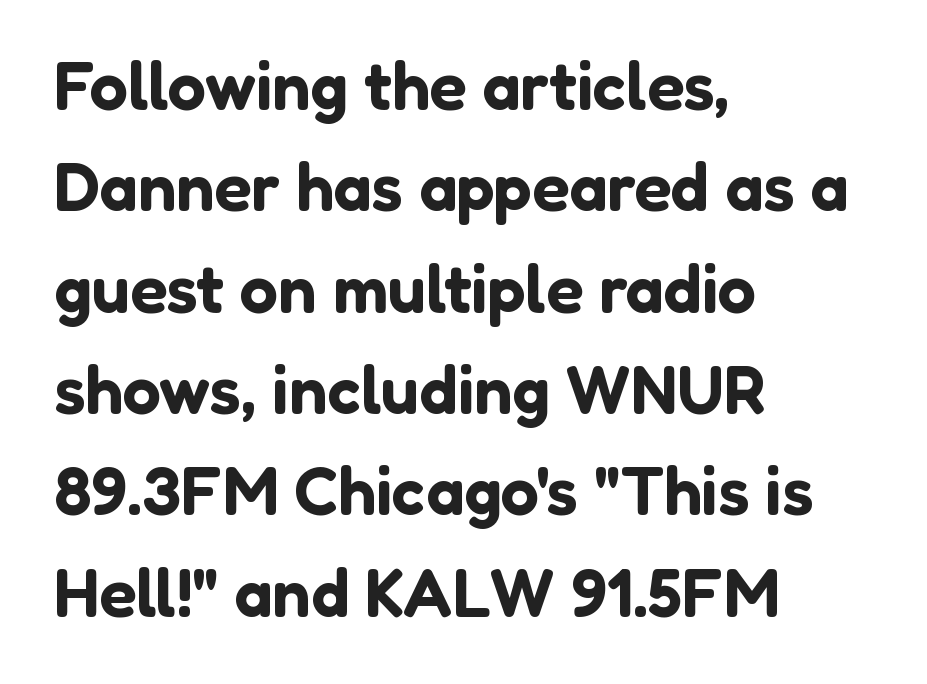
The type family on display is of the sans-serif kind. This is roman type, the default non-slanted kind. Underline: absent. Words appear dense and cohesive because spacing is normal.
